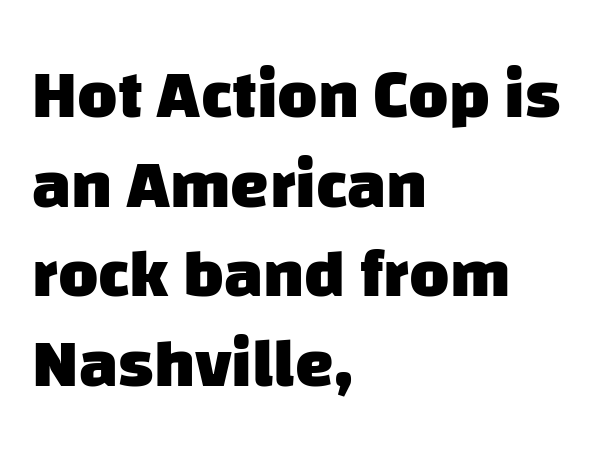
The image shows 69 px heavy sans-serif type; set left-aligned, normal line spacing (1.3x), normal letter spacing, not underlined; low stroke contrast and a large x-height.
